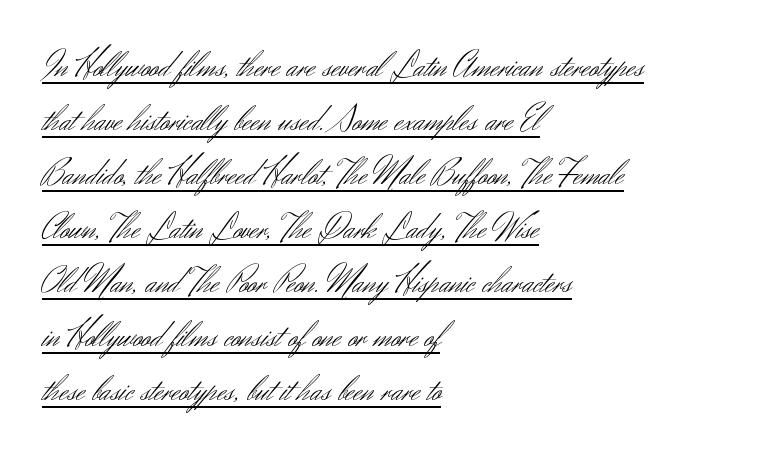
Nothing sits at the stroke ends, so this counts as sans-serif. Look at the tracking — it's just the regular setting, nothing added. Here the designer chose a conventional face with non-uniform glyph widths. Quick note: interline space is typical. Line beginnings align vertically; line endings do not.
